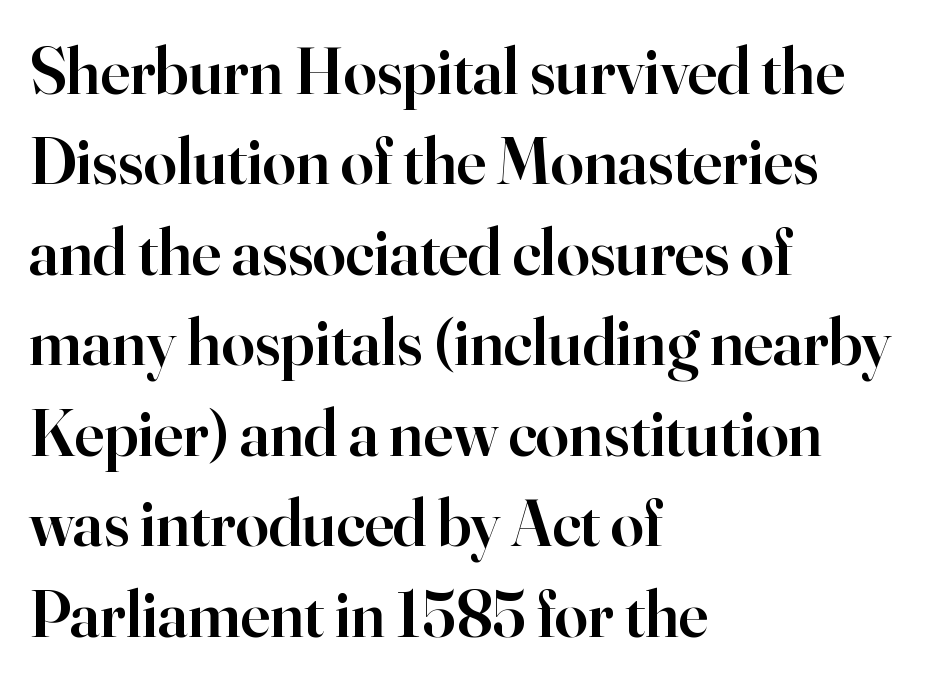
Q: Is the text bold? A: Semi-bold.
Q: Is the text italic (slanted)? A: No, it is upright.
Q: Is the typeface a serif or a sans-serif typeface? A: Serif.
Q: Is the text underlined? A: No.
Q: How is the paragraph aligned? A: Left-aligned.
Q: Is the spacing between letters normal or unusually wide? A: Normal.
Q: Is the spacing between lines tight, normal or loose? A: Normal.
Q: Width (condensed, normal, or wide)? A: Normal.
Q: Stroke contrast? A: High.
Q: x-height? A: Small.
Q: Monospaced? A: No.
